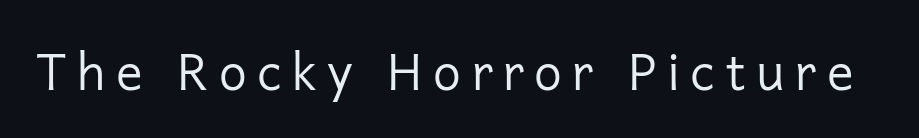
The image shows 50 px regular-weight sans-serif type, upright; set unusually wide letter spacing (+0.21 em), not underlined; low stroke contrast and a medium x-height.
